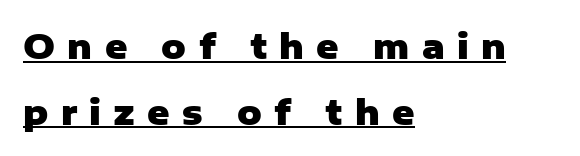
{"serif": "no", "italic": "no", "bold": "yes", "weight": "heavy", "width": "normal", "stroke_contrast": "low", "x_height": "medium", "monospaced": "no", "underline": "yes", "align": "left", "line_spacing": "loose", "line_spacing_ratio": 1.93, "letter_spacing": "wide", "letter_spacing_em": 0.36, "glyph_px": 34}
